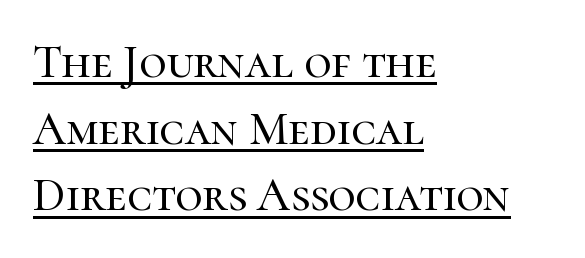
Q: Is the text italic (slanted)? A: No, it is upright.
Q: Is the typeface a serif or a sans-serif typeface? A: Serif.
Q: Is the text underlined? A: Yes.
Q: How is the paragraph aligned? A: Left-aligned.
Q: Is the spacing between letters normal or unusually wide? A: Normal.
Q: Is the spacing between lines tight, normal or loose? A: Normal.
Q: Width (condensed, normal, or wide)? A: Normal.
Q: Stroke contrast? A: High.
Q: x-height? A: Medium.
Q: Monospaced? A: No.
